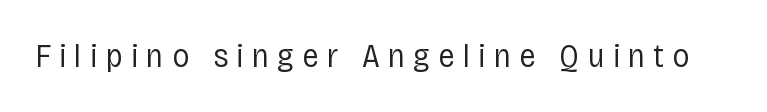
The image shows 34 px regular-weight, condensed sans-serif type, upright; set unusually wide letter spacing (+0.24 em), not underlined; low stroke contrast and a large x-height.
